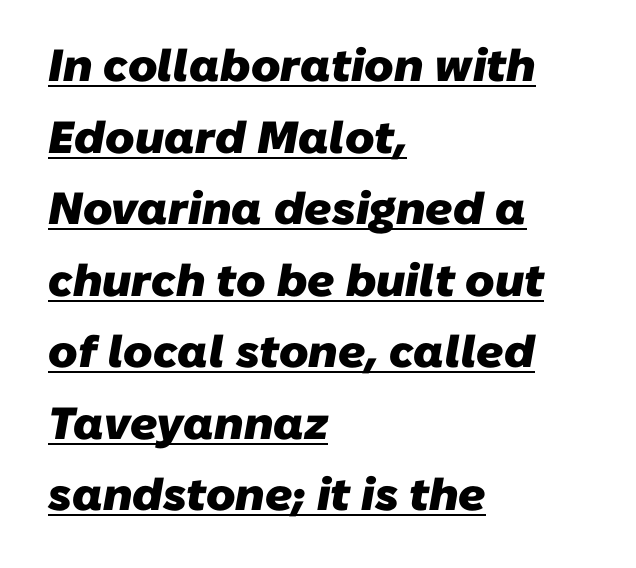
Does the leading feel generous? No, just average. Here the designer chose a conventional face with non-uniform glyph widths. On the weight axis this lands at bold, roughly 700. Short and long lines alike share a common starting point at left.
